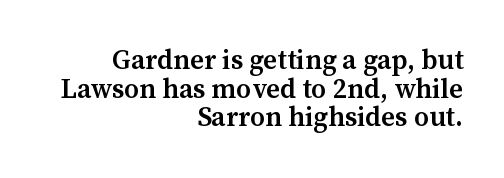
The image shows 27 px text type, upright; set right-aligned, tight line spacing (1.06x), normal letter spacing, not underlined.
